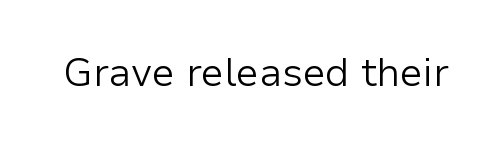
The letters advance in unequal steps, a hallmark of proportional type. Type style note: lacks serifs. Compared with typical body copy, the letter spacing here is the same. Heft: none added — not bold. Notice how the stems are strictly vertical — no italics here. Beneath every word, the page is bare.
